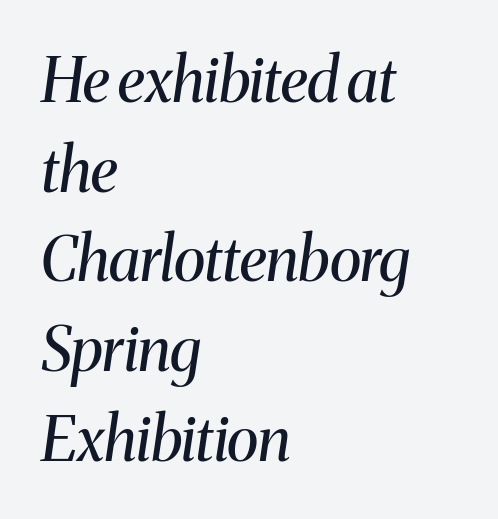
Honestly, the letter spacing is just normal — you wouldn't notice it. Each letter's strokes conclude with small projecting serifs. Each letter keeps its own natural width here, so spacing adapts to shape. The characters are drawn with everyday or finer stroke widths. Posture: slanted. A bare baseline throughout the passage.
